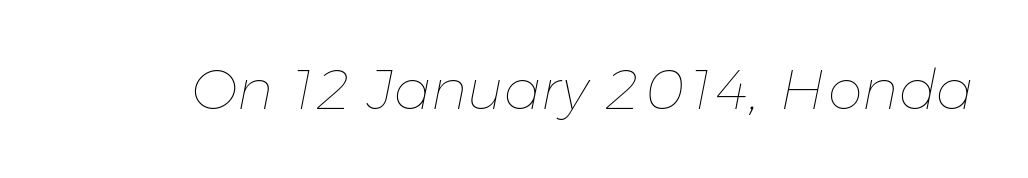
Q: Is the text bold? A: No.
Q: Is the text italic (slanted)? A: Yes, it leans right by about 11 degrees.
Q: Is the text underlined? A: No.
Q: Is the spacing between letters normal or unusually wide? A: Normal.
Q: Width (condensed, normal, or wide)? A: Normal.
Q: Stroke contrast? A: Low.
Q: x-height? A: Medium.
Q: Monospaced? A: No.
